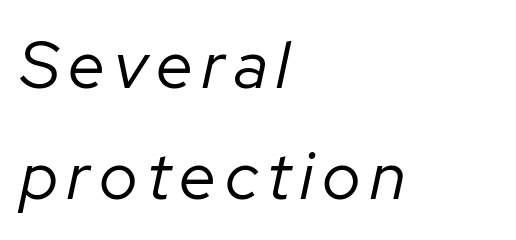
Q: Is the text bold? A: No.
Q: Is the text italic (slanted)? A: Yes, it leans right by about 12 degrees.
Q: Is the text underlined? A: No.
Q: How is the paragraph aligned? A: Left-aligned.
Q: Is the spacing between lines tight, normal or loose? A: Normal.
Q: Width (condensed, normal, or wide)? A: Normal.
Q: Stroke contrast? A: Low.
Q: x-height? A: Medium.
Q: Monospaced? A: No.
